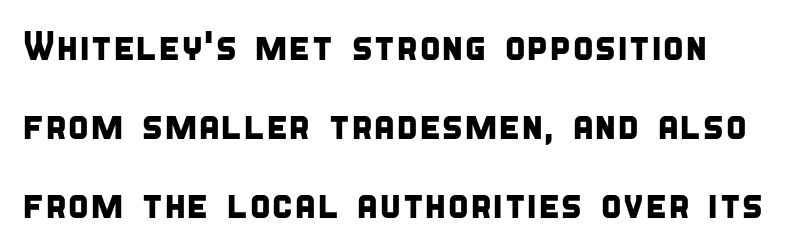
Descenders are the only things crossing below the line. Note the varied advance widths — an 'i' is clearly narrower than an 'm'. The face used here is a sans, in the tradition of grotesques and geometrics. The rag falls on the right side of this text block. Each word holds together tightly as a unit, with standard inter-letter gaps.
